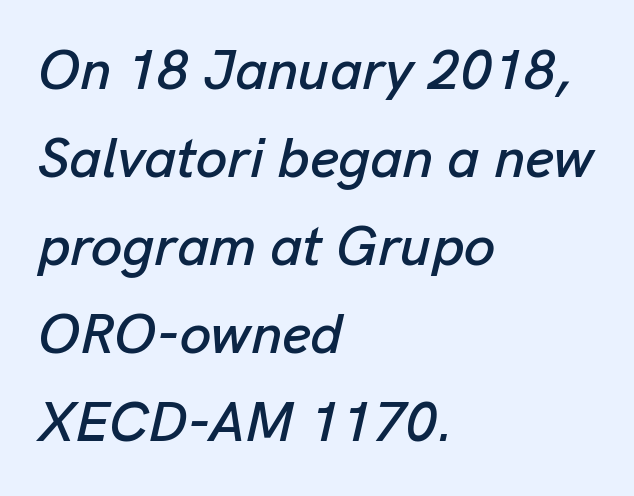
Q: Is the text italic (slanted)? A: Yes, it leans right by about 13 degrees.
Q: Is the text underlined? A: No.
Q: How is the paragraph aligned? A: Left-aligned.
Q: Is the spacing between letters normal or unusually wide? A: Normal.
Q: Is the spacing between lines tight, normal or loose? A: Normal.
Q: Width (condensed, normal, or wide)? A: Normal.
Q: Stroke contrast? A: Low.
Q: x-height? A: Medium.
Q: Monospaced? A: No.
